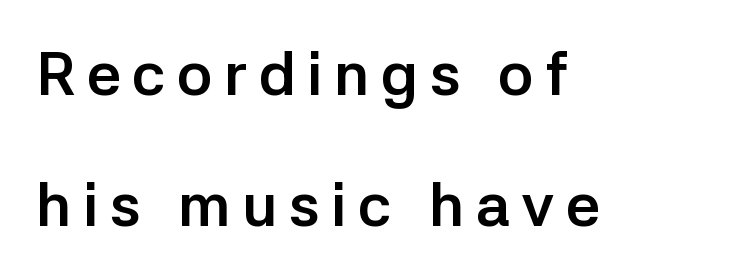
Think of a printed novel: that variable character pitch is what you see here. Does the leading feel generous? Absolutely, it's lavish. Typesetter's note: full bold, strokes at maximum text heaviness. A bare baseline throughout the passage. This rendering employs a face without finishing strokes, i.e., a sans-serif.
